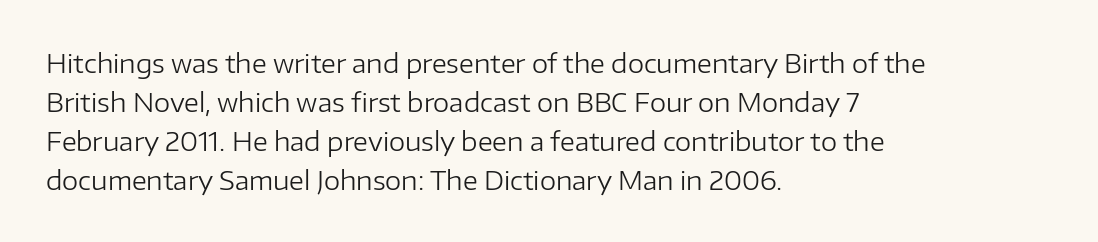
{"italic": "no", "bold": "no", "underline": "no", "align": "left", "line_spacing": "normal", "line_spacing_ratio": 1.5, "letter_spacing": "normal", "letter_spacing_em": 0.0, "glyph_px": 26}
